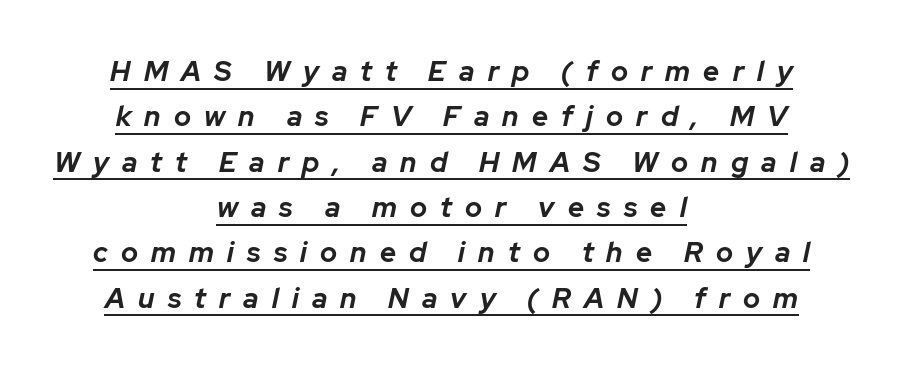
The image shows 28 px bold type, italic (leaning right); set centered, normal line spacing (1.62x), unusually wide letter spacing (+0.47 em), underlined; low stroke contrast and a medium x-height.
